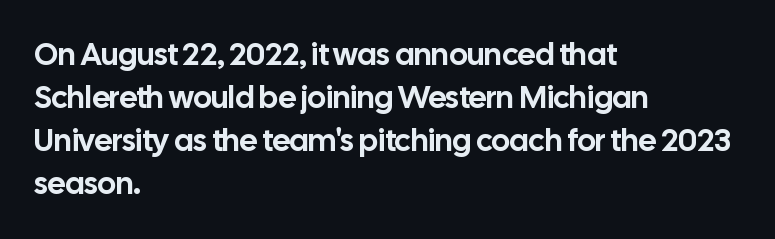
Is this a fixed-width face? No — the glyphs have proportional, varying widths. If you drew a line through each stem, it would be perfectly vertical. In terms of letterspacing, this is plain default setting. These lines are set flush left with a ragged right edge. Descender tails drop into unmarked territory.
